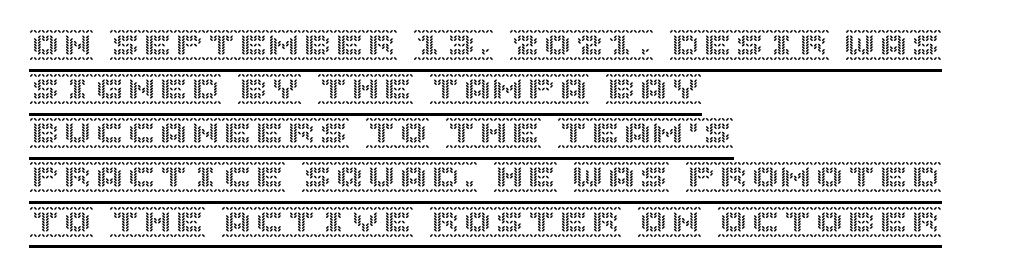
The image shows 32 px text type, upright; set left-aligned, normal line spacing (1.38x), normal letter spacing, underlined; a large x-height.
